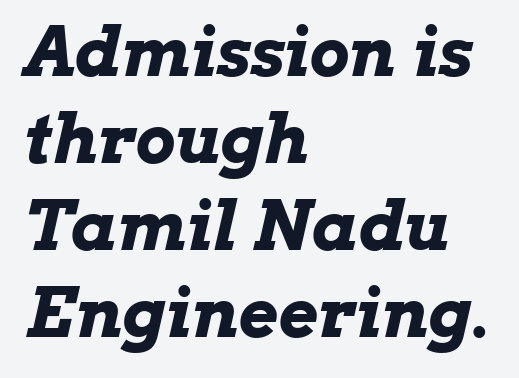
{"italic": "yes", "lean": "right", "slant_degrees": 13, "bold": "yes", "weight": "bold", "width": "wide", "stroke_contrast": "low", "x_height": "medium", "monospaced": "no", "underline": "no", "align": "left", "line_spacing": "normal", "line_spacing_ratio": 1.28, "letter_spacing": "normal", "letter_spacing_em": 0.0, "glyph_px": 68}
